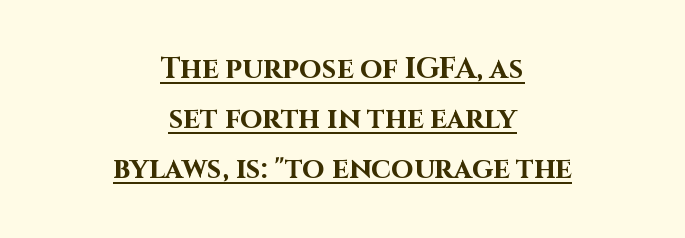
Q: Is the text bold? A: Yes.
Q: Is the text italic (slanted)? A: No, it is upright.
Q: Is the typeface a serif or a sans-serif typeface? A: Sans-serif.
Q: Is the text underlined? A: Yes.
Q: How is the paragraph aligned? A: Centered.
Q: Is the spacing between letters normal or unusually wide? A: Normal.
Q: Width (condensed, normal, or wide)? A: Normal.
Q: Stroke contrast? A: High.
Q: x-height? A: Large.
Q: Monospaced? A: No.
